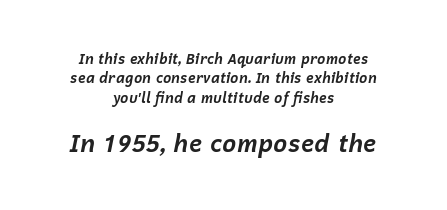
Q: Is the text bold? A: Yes.
Q: Is the text italic (slanted)? A: Yes, it leans right by about 12 degrees.
Q: Is the text underlined? A: No.
Q: How is the paragraph aligned? A: Centered.
Q: Is the spacing between letters normal or unusually wide? A: Normal.
Q: Is the spacing between lines tight, normal or loose? A: Normal.
Q: Which block of text is set in a larger size, the first (top) or the second (bottom)? A: The second (bottom) one.
